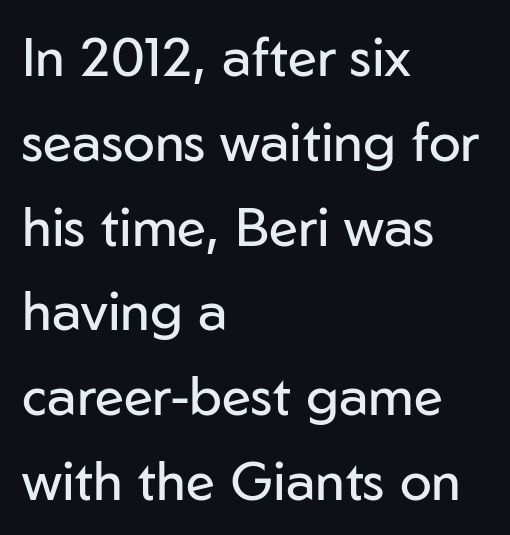
{"serif": "no", "italic": "no", "bold": "no", "weight": "regular", "width": "normal", "stroke_contrast": "low", "x_height": "medium", "monospaced": "no", "underline": "no", "align": "left", "line_spacing": "normal", "line_spacing_ratio": 1.6, "letter_spacing": "normal", "letter_spacing_em": 0.0, "glyph_px": 53}
